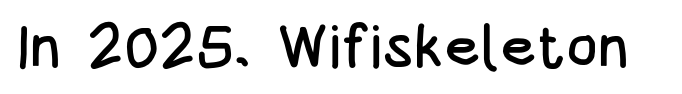
Each letter keeps its own natural width here, so spacing adapts to shape. Decoration check: the copy has no underline. In terms of posture, this sample is upright. The type family on display is of the sans-serif kind. Inter-character spacing is left at the font's built-in metrics.
